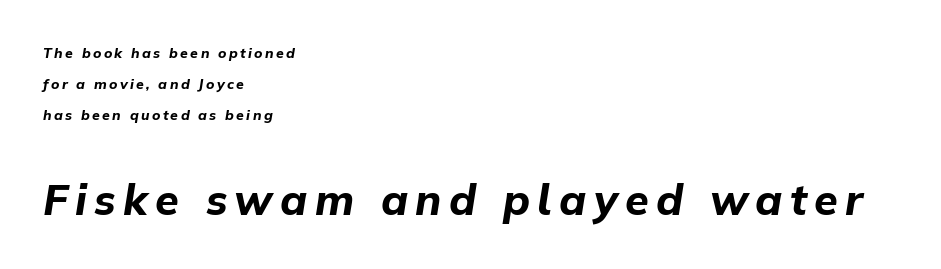
Q: Is the text bold? A: Yes.
Q: Is the text italic (slanted)? A: Yes, it leans right by about 9 degrees.
Q: Is the text underlined? A: No.
Q: How is the paragraph aligned? A: Left-aligned.
Q: Is the spacing between lines tight, normal or loose? A: Loose.
Q: Which block of text is set in a larger size, the first (top) or the second (bottom)? A: The second (bottom) one.
Q: Width (condensed, normal, or wide)? A: Normal.
Q: Stroke contrast? A: Low.
Q: x-height? A: Medium.
Q: Monospaced? A: No.
